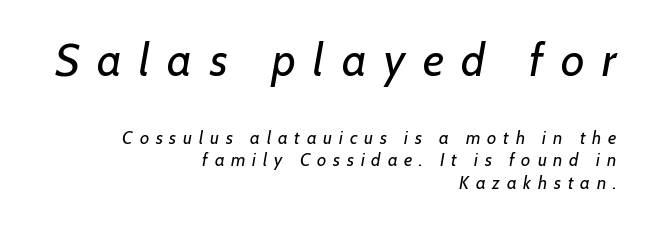
The image shows 46 px regular-weight type, italic (leaning right); set right-aligned, normal line spacing (1.26x), unusually wide letter spacing (+0.38 em), not underlined; the first (top) block is 2.56x larger; low stroke contrast and a medium x-height.
